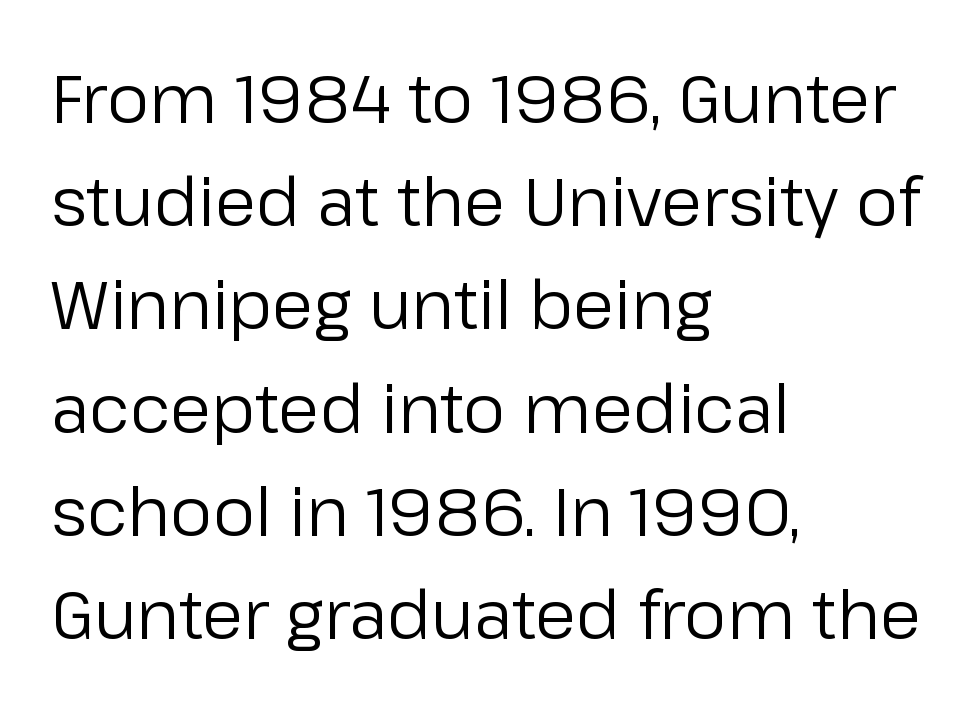
{"serif": "no", "italic": "no", "bold": "no", "weight": "regular", "width": "normal", "stroke_contrast": "low", "x_height": "medium", "monospaced": "no", "underline": "no", "align": "left", "line_spacing": "normal", "line_spacing_ratio": 1.54, "letter_spacing": "normal", "letter_spacing_em": 0.0, "glyph_px": 67}
